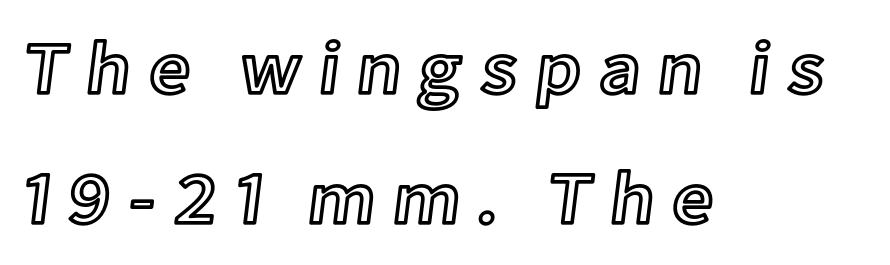
Underlining? Definitely not there. Looks like regular typesetting: each glyph gets only the width it needs. All the whitespace from short lines collects on the right. The gaps between neighbouring characters are conspicuously large.
